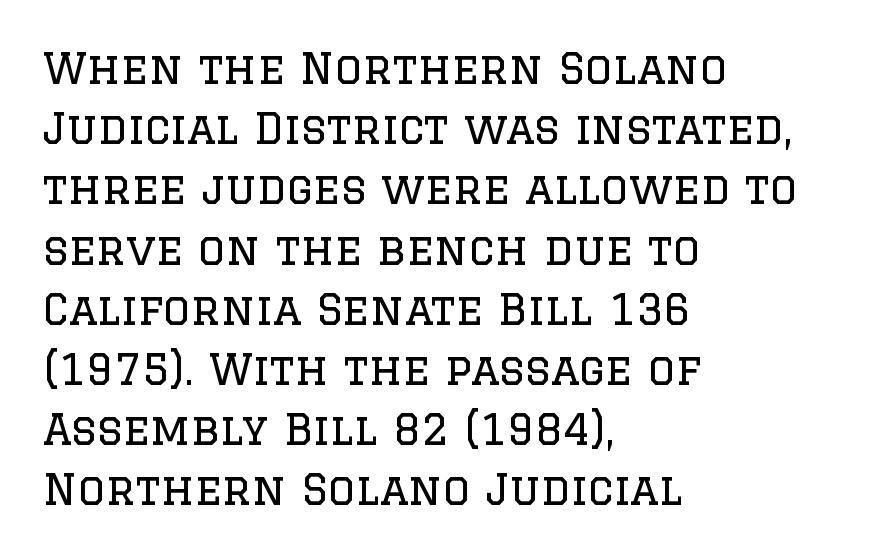
The image shows 43 px regular-weight serif type, upright; set left-aligned, normal line spacing (1.4x), normal letter spacing, not underlined; low stroke contrast and a large x-height.
